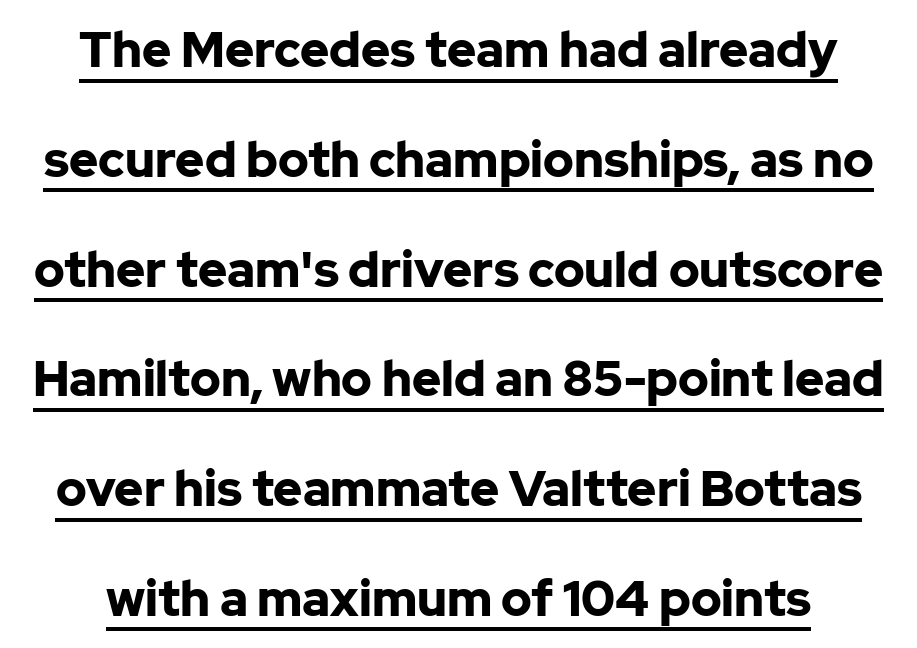
The image shows 49 px bold sans-serif type, upright; set loose line spacing (2.24x), normal letter spacing, underlined; low stroke contrast and a medium x-height.
